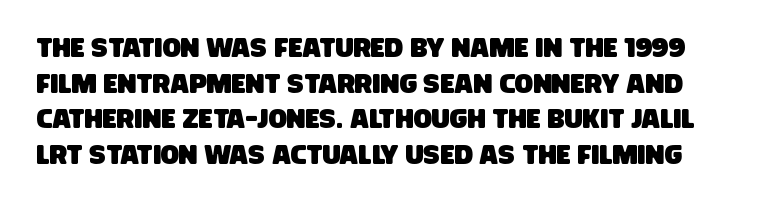
The image shows 27 px text type; set normal line spacing (1.32x), normal letter spacing, not underlined.
